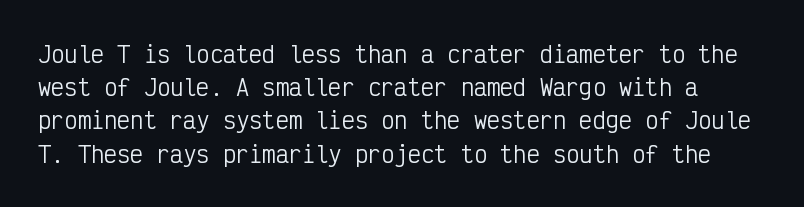
{"italic": "no", "bold": "no", "underline": "no", "line_spacing": "normal", "line_spacing_ratio": 1.51, "letter_spacing": "normal", "letter_spacing_em": 0.0, "glyph_px": 22}
